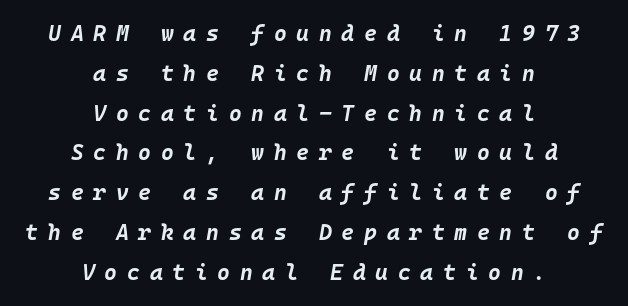
Q: Is the text bold? A: Yes.
Q: Is the text italic (slanted)? A: Yes, it leans right by about 10 degrees.
Q: Is the text underlined? A: No.
Q: How is the paragraph aligned? A: Centered.
Q: Is the spacing between letters normal or unusually wide? A: Unusually wide.
